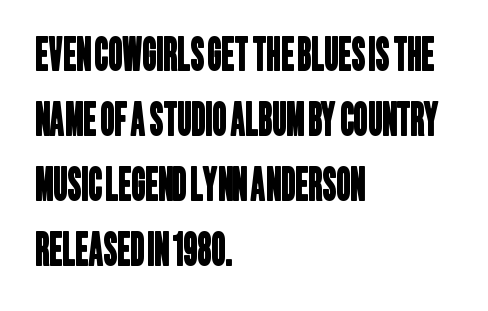
Q: Is the typeface a serif or a sans-serif typeface? A: Sans-serif.
Q: Is the text underlined? A: No.
Q: How is the paragraph aligned? A: Left-aligned.
Q: Is the spacing between letters normal or unusually wide? A: Normal.
Q: Is the spacing between lines tight, normal or loose? A: Normal.
Q: Width (condensed, normal, or wide)? A: Condensed.
Q: Stroke contrast? A: Low.
Q: x-height? A: Large.
Q: Monospaced? A: No.
